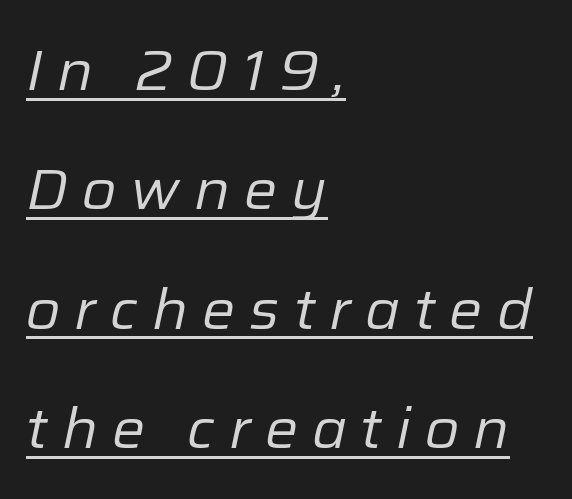
This rendering features underlined lettering. Leading is clearly above the norm, producing a sparse column. Designer's note — italics engaged. The passage shown has open, widely tracked lettering throughout. The ragged edge is on the right, which tells us the setting is flush left. The passage shown is typed in a proportional face where columns would drift.
